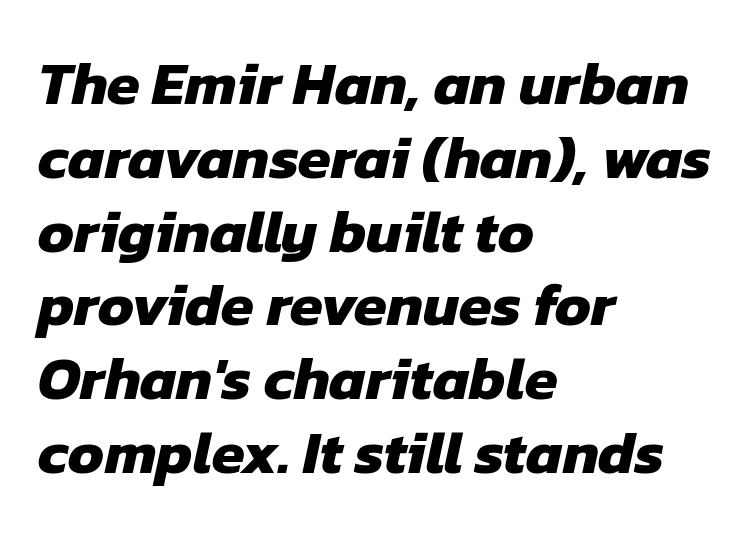
Q: Is the text bold? A: Yes.
Q: Is the typeface a serif or a sans-serif typeface? A: Sans-serif.
Q: Is the text underlined? A: No.
Q: How is the paragraph aligned? A: Left-aligned.
Q: Is the spacing between letters normal or unusually wide? A: Normal.
Q: Width (condensed, normal, or wide)? A: Normal.
Q: Stroke contrast? A: Low.
Q: x-height? A: Medium.
Q: Monospaced? A: No.
